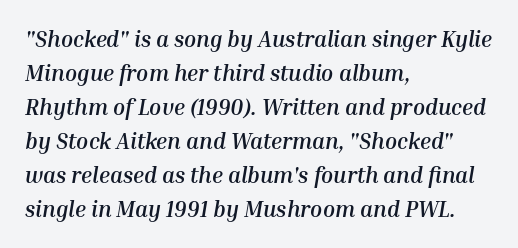
{"italic": "yes", "lean": "right", "slant_degrees": 10, "bold": "yes", "underline": "no", "align": "left", "line_spacing": "normal", "line_spacing_ratio": 1.55, "letter_spacing": "normal", "letter_spacing_em": 0.0, "glyph_px": 22}
